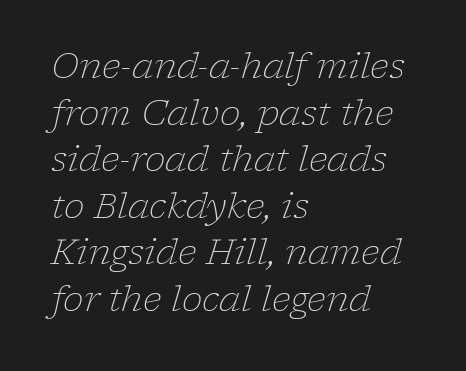
The image shows 35 px light serif type, italic (leaning right); set left-aligned, normal line spacing (1.33x), normal letter spacing, not underlined; low stroke contrast and a medium x-height.
